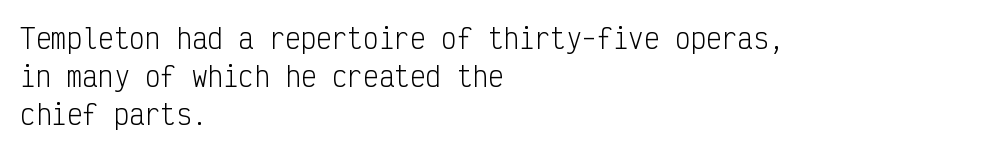
Q: Is the text bold? A: No.
Q: Is the text italic (slanted)? A: No, it is upright.
Q: Is the text underlined? A: No.
Q: How is the paragraph aligned? A: Left-aligned.
Q: Is the spacing between letters normal or unusually wide? A: Normal.
Q: Is the spacing between lines tight, normal or loose? A: Normal.
